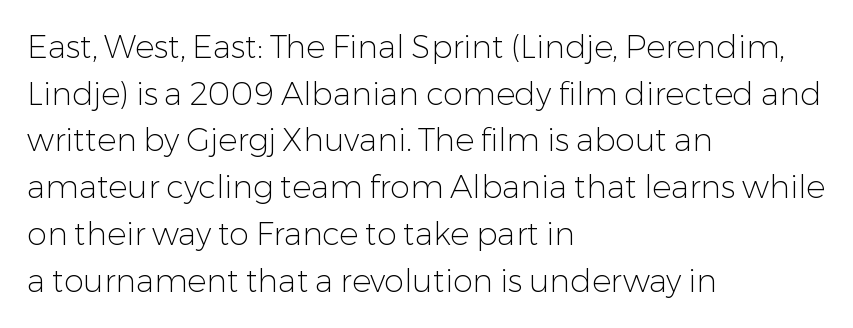
The image shows 32 px light sans-serif type, upright; set left-aligned, normal line spacing (1.46x), normal letter spacing, not underlined; low stroke contrast and a medium x-height.
